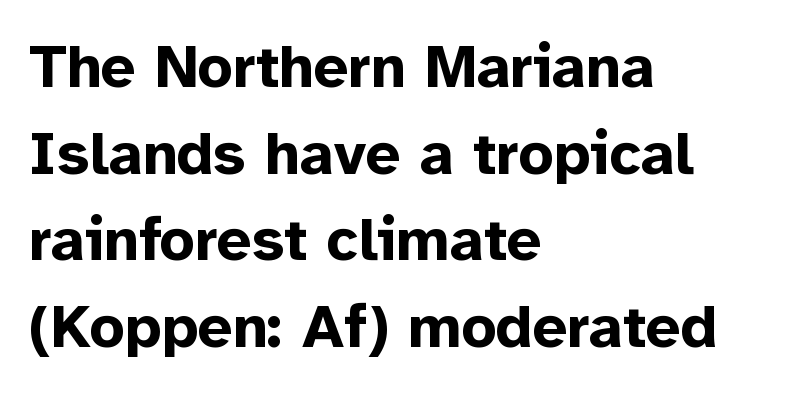
Q: Is the text bold? A: Yes.
Q: Is the text italic (slanted)? A: No, it is upright.
Q: Is the typeface a serif or a sans-serif typeface? A: Sans-serif.
Q: Is the text underlined? A: No.
Q: How is the paragraph aligned? A: Left-aligned.
Q: Is the spacing between letters normal or unusually wide? A: Normal.
Q: Is the spacing between lines tight, normal or loose? A: Normal.
Q: Width (condensed, normal, or wide)? A: Normal.
Q: Stroke contrast? A: Low.
Q: x-height? A: Medium.
Q: Monospaced? A: No.
